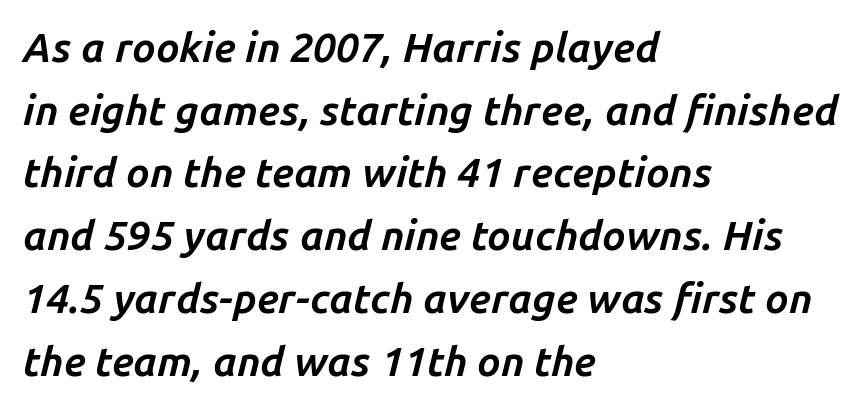
The rendering applies a slant to the glyphs. Look at the stroke-to-counter ratio: heavy, a bold. The paragraph shown leans on its left margin. One glance says typical: line gaps are just what's usual.
